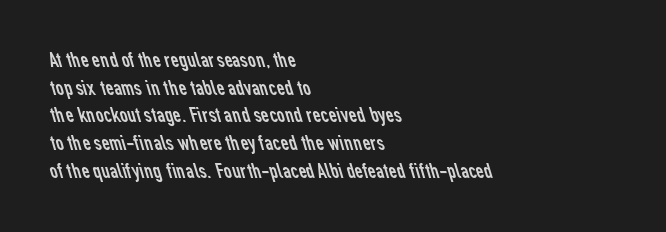
The image shows 22 px text type; set left-aligned, normal line spacing (1.26x), normal letter spacing, not underlined.
